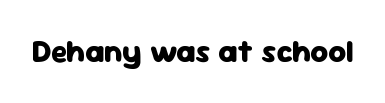
Q: Is the text bold? A: Yes.
Q: Is the text italic (slanted)? A: No, it is upright.
Q: Is the typeface a serif or a sans-serif typeface? A: Sans-serif.
Q: Is the text underlined? A: No.
Q: Is the spacing between letters normal or unusually wide? A: Normal.
Q: Width (condensed, normal, or wide)? A: Normal.
Q: Stroke contrast? A: Low.
Q: x-height? A: Medium.
Q: Monospaced? A: No.
